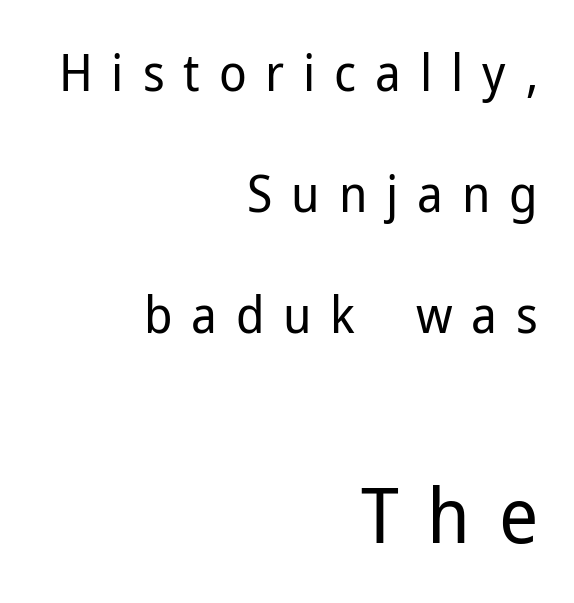
{"serif": "no", "italic": "no", "bold": "no", "weight": "regular", "width": "normal", "stroke_contrast": "low", "x_height": "medium", "monospaced": "no", "underline": "no", "align": "right", "line_spacing": "loose", "line_spacing_ratio": 2.37, "letter_spacing": "wide", "letter_spacing_em": 0.37, "larger_block": "second", "size_ratio": 1.51, "glyph_px": 77}
